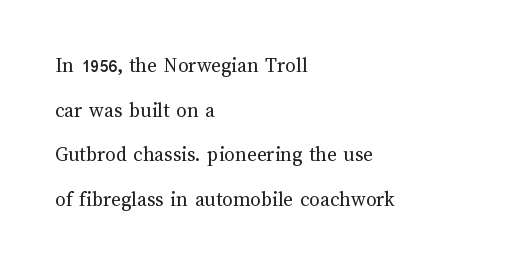
The image shows 21 px text type, upright; set left-aligned, loose line spacing (2.13x), normal letter spacing, not underlined.
